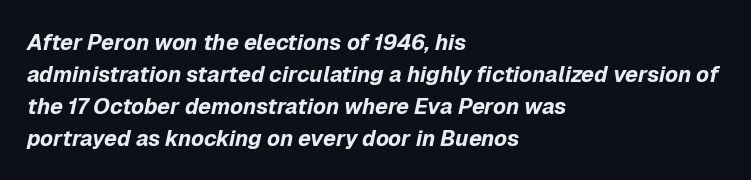
Observe the lean: these are italic letterforms. Short and long lines alike share a common starting point at left. The specimen omits any rule beneath the text block's lines. Does the weight exceed regular? Yes, all the way to bold. The line-height multiplier appears to be the usual default. Letter spacing: default.
